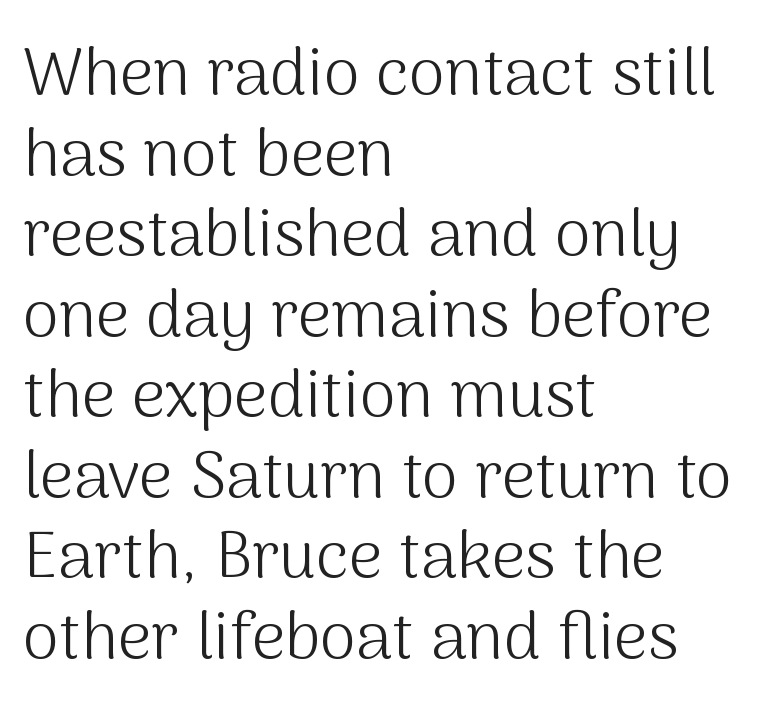
The image shows 66 px light sans-serif type, upright; set left-aligned, line spacing 1.22x, normal letter spacing, not underlined; medium stroke contrast and a medium x-height.
